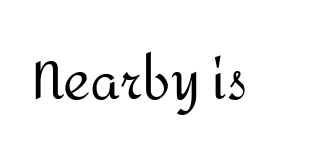
The image shows 52 px regular-weight sans-serif type, upright; set normal letter spacing, not underlined; medium stroke contrast and a medium x-height.
